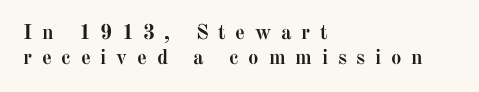
Q: Is the text bold? A: Yes.
Q: Is the text italic (slanted)? A: No, it is upright.
Q: Is the text underlined? A: No.
Q: How is the paragraph aligned? A: Left-aligned.
Q: Is the spacing between letters normal or unusually wide? A: Unusually wide.
